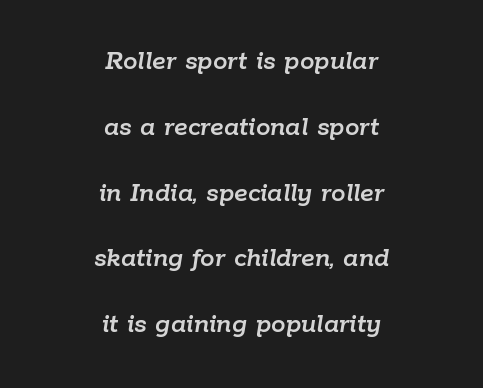
{"italic": "yes", "lean": "right", "slant_degrees": 9, "width": "normal", "stroke_contrast": "low", "x_height": "medium", "monospaced": "no", "underline": "no", "align": "center", "line_spacing": "loose", "line_spacing_ratio": 2.27, "letter_spacing": "normal", "letter_spacing_em": 0.0, "glyph_px": 29}
